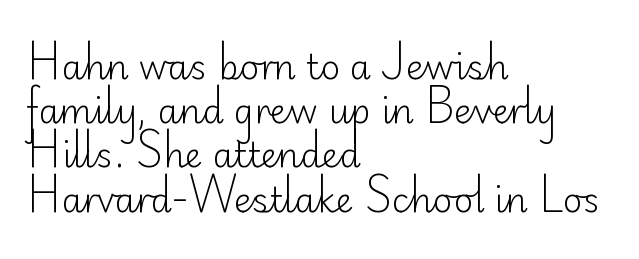
Style check: upright. Caption: multi-line text, flush left, ragged right. The letters advance in unequal steps, a hallmark of proportional type. A clean baseline with only descenders dipping below it. You can tell from the bare stems that sans-serif type was used.
